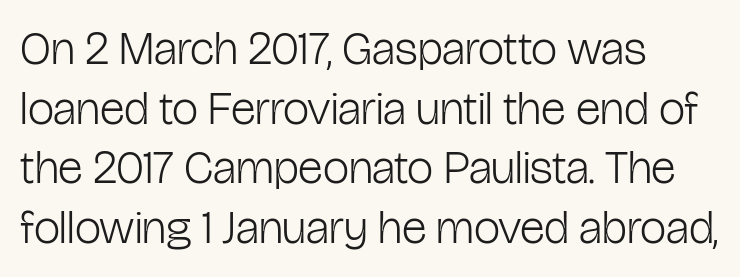
Weight class: somewhere from thin through regular. If you measured baseline to baseline, you'd find a middling distance. Unmarked baselines from the first word to the last. Are there feet on the stems? There aren't — it's a sans. Upright lettering throughout. Looks like regular typesetting: each glyph gets only the width it needs.
